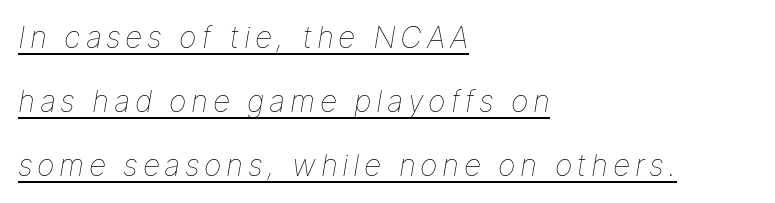
Q: Is the text bold? A: No.
Q: Is the text italic (slanted)? A: Yes, it leans right by about 9 degrees.
Q: Is the text underlined? A: Yes.
Q: How is the paragraph aligned? A: Left-aligned.
Q: Is the spacing between lines tight, normal or loose? A: Loose.
Q: Width (condensed, normal, or wide)? A: Normal.
Q: Stroke contrast? A: Low.
Q: x-height? A: Medium.
Q: Monospaced? A: No.
